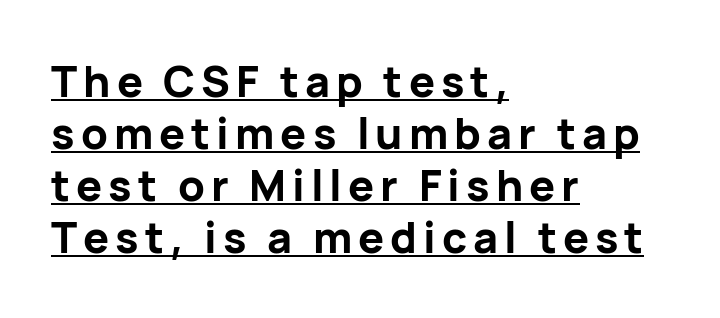
Reading down the block, your eye returns to a fixed left position each line. The rendering uses natural spacing where letterforms have individual widths. Note: no serifs on the glyphs. Chunky letters — that's bold for sure. Upright lettering throughout. Glance below the letters and you will spot a drawn line.
